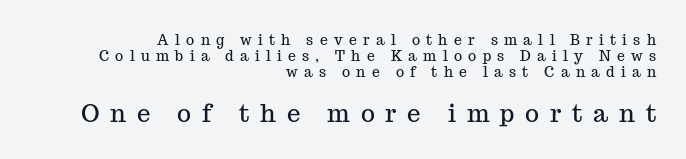
Is the letter spacing exaggerated? Yes — the characters are pushed far apart. If you squint, the bottom block still reads clearly — it's the larger of the two. Unlike italic type, these characters show no tilt at all. The paragraph has a hard right edge and a soft left edge.
